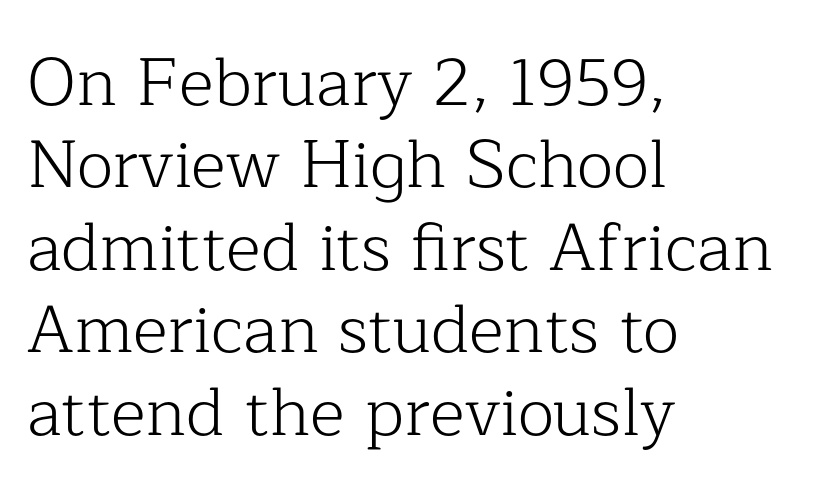
The image shows 67 px light serif type, upright; set left-aligned, line spacing 1.23x, normal letter spacing, not underlined; low stroke contrast and a medium x-height.
